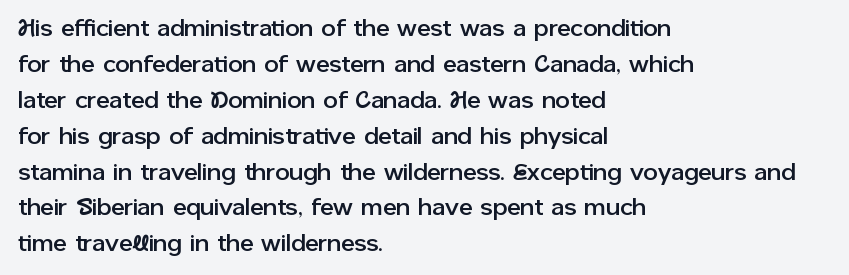
{"italic": "no", "underline": "no", "align": "left", "line_spacing": "normal", "line_spacing_ratio": 1.56, "letter_spacing": "normal", "letter_spacing_em": 0.0, "glyph_px": 23}
